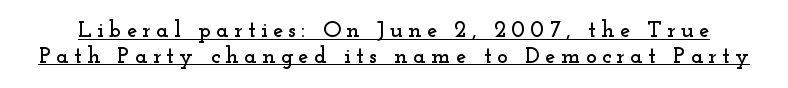
{"italic": "no", "underline": "yes", "line_spacing": "tight", "line_spacing_ratio": 1.11, "letter_spacing": "wide", "letter_spacing_em": 0.23, "glyph_px": 23}
